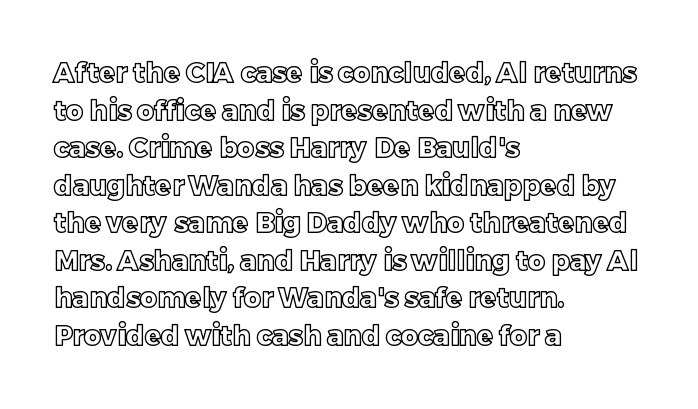
Plain, unruled lines of type. The lines in this sample share a left origin and differ only in where they stop. The specimen reads as upright at a glance. Letter spacing: default. If you measured baseline to baseline, you'd find a middling distance.
